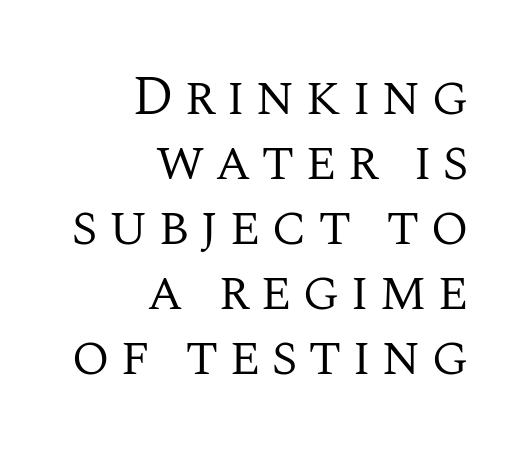
Q: Is the text bold? A: No.
Q: Is the text italic (slanted)? A: No, it is upright.
Q: Is the typeface a serif or a sans-serif typeface? A: Serif.
Q: Is the text underlined? A: No.
Q: How is the paragraph aligned? A: Right-aligned.
Q: Width (condensed, normal, or wide)? A: Normal.
Q: Stroke contrast? A: Medium.
Q: x-height? A: Large.
Q: Monospaced? A: No.
